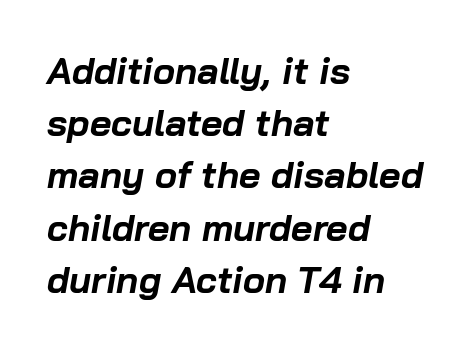
{"italic": "yes", "lean": "right", "slant_degrees": 10, "bold": "yes", "weight": "bold", "width": "normal", "stroke_contrast": "low", "x_height": "medium", "monospaced": "no", "underline": "no", "align": "left", "line_spacing": "normal", "line_spacing_ratio": 1.41, "letter_spacing": "normal", "letter_spacing_em": 0.0, "glyph_px": 37}
